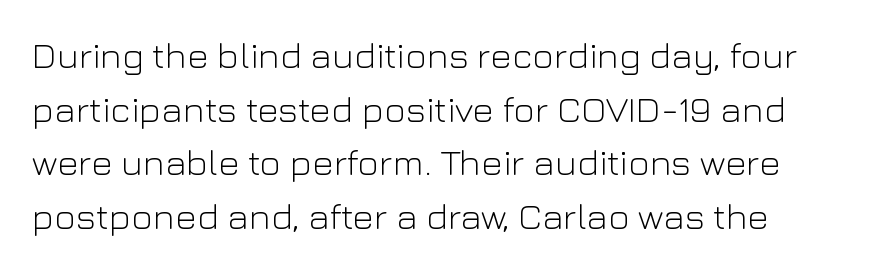
The image shows 37 px light sans-serif type, upright; set left-aligned, normal line spacing (1.45x), normal letter spacing, not underlined; low stroke contrast and a medium x-height.
